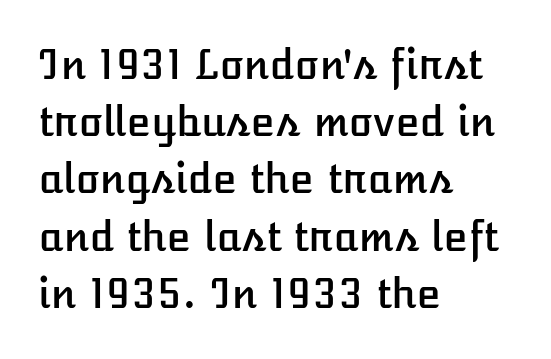
Q: Is the text italic (slanted)? A: No, it is upright.
Q: Is the text underlined? A: No.
Q: How is the paragraph aligned? A: Left-aligned.
Q: Is the spacing between letters normal or unusually wide? A: Normal.
Q: Is the spacing between lines tight, normal or loose? A: Normal.
Q: Width (condensed, normal, or wide)? A: Normal.
Q: Stroke contrast? A: Low.
Q: x-height? A: Medium.
Q: Monospaced? A: No.
